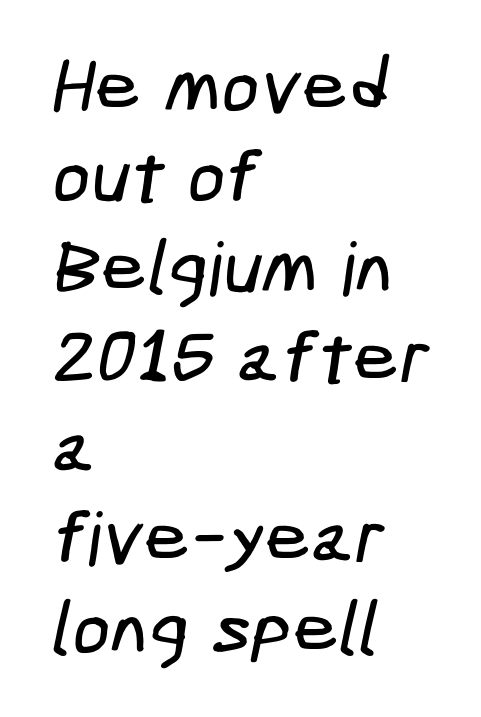
{"serif": "no", "width": "condensed", "stroke_contrast": "low", "x_height": "medium", "underline": "no", "align": "left", "line_spacing_ratio": 1.22, "letter_spacing": "normal", "letter_spacing_em": 0.0, "glyph_px": 74}
